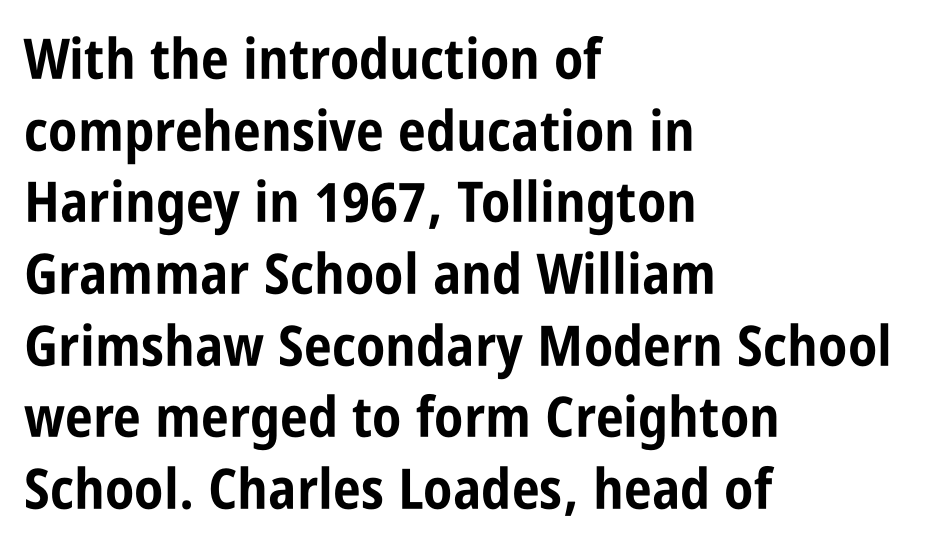
The image shows 56 px bold, condensed sans-serif type, upright; set left-aligned, normal line spacing (1.28x), normal letter spacing, not underlined; low stroke contrast and a large x-height.
